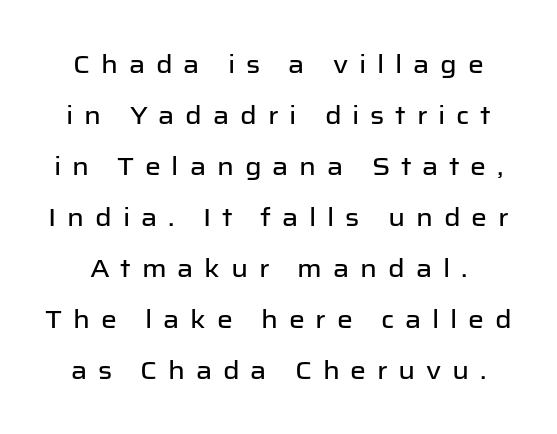
Q: Is the text italic (slanted)? A: No, it is upright.
Q: Is the text underlined? A: No.
Q: Is the spacing between letters normal or unusually wide? A: Unusually wide.
Q: Is the spacing between lines tight, normal or loose? A: Loose.
